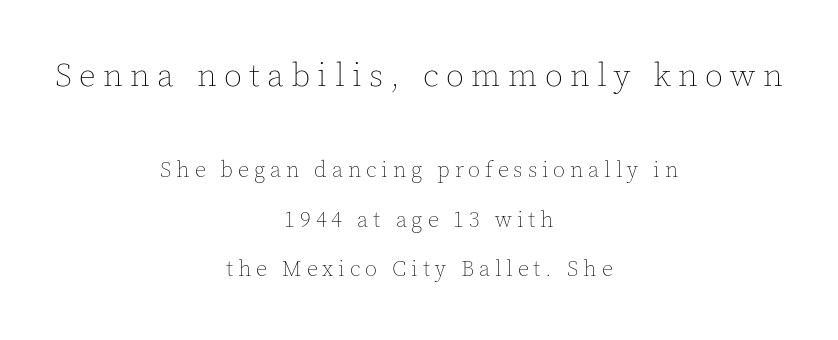
Q: Is the text bold? A: No.
Q: Is the text italic (slanted)? A: No, it is upright.
Q: Is the text underlined? A: No.
Q: How is the paragraph aligned? A: Centered.
Q: Is the spacing between letters normal or unusually wide? A: Unusually wide.
Q: Is the spacing between lines tight, normal or loose? A: Loose.
Q: Which block of text is set in a larger size, the first (top) or the second (bottom)? A: The first (top) one.
Q: Width (condensed, normal, or wide)? A: Normal.
Q: x-height? A: Medium.
Q: Monospaced? A: No.
